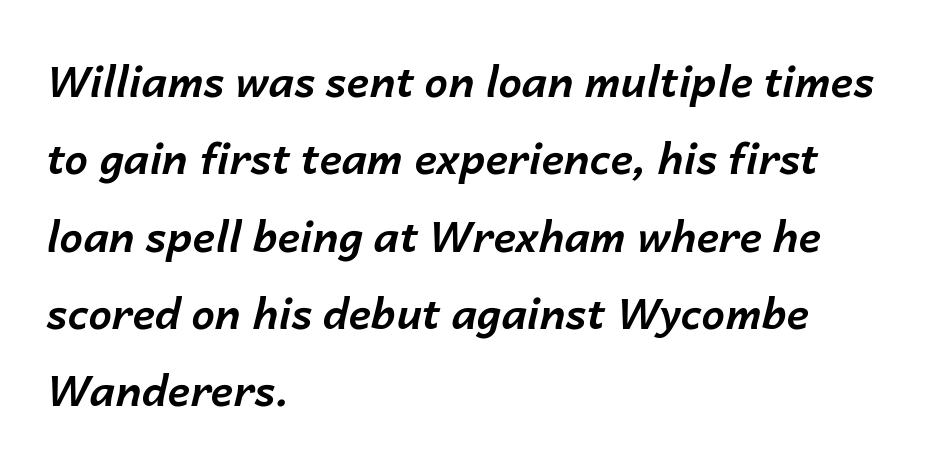
Q: Is the text bold? A: Yes.
Q: Is the text italic (slanted)? A: Yes, it leans right by about 14 degrees.
Q: Is the text underlined? A: No.
Q: How is the paragraph aligned? A: Left-aligned.
Q: Is the spacing between letters normal or unusually wide? A: Normal.
Q: Width (condensed, normal, or wide)? A: Normal.
Q: Stroke contrast? A: Low.
Q: x-height? A: Medium.
Q: Monospaced? A: No.
